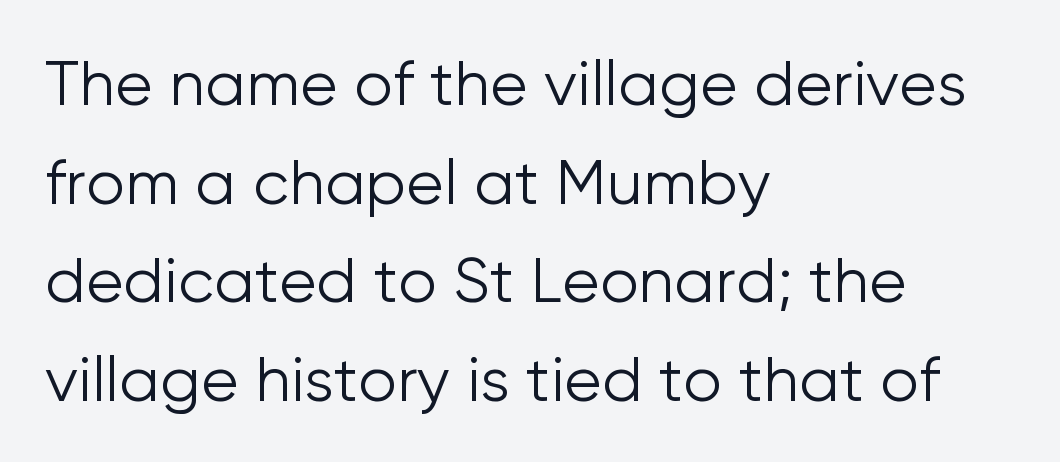
In terms of posture, this sample is upright. A normal amount of white space separates one row of letters from the next. The characters display no serif detailing; their extremities are plain. Honestly, the letter spacing is just normal — you wouldn't notice it.
